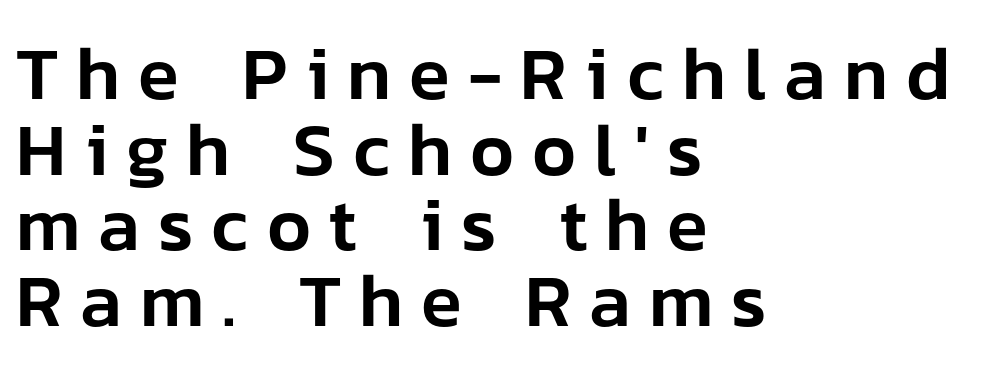
Words float on clear page, feet unadorned. Think of a printed novel: that variable character pitch is what you see here. Every row of glyphs begins at an identical x-position on the left. There is plenty of visible air inserted between adjacent glyphs. Quick note: not italic, upright.
